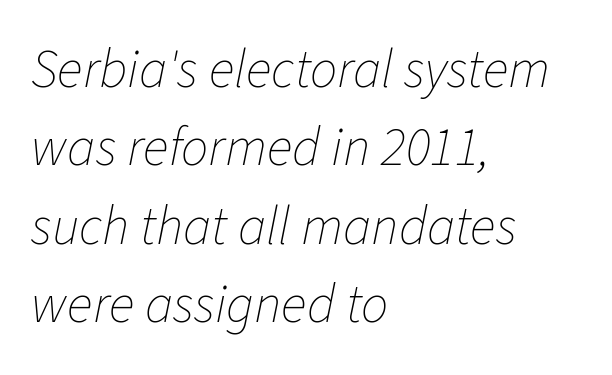
The image shows 54 px thin type, italic (leaning right); set left-aligned, normal line spacing (1.45x), normal letter spacing, not underlined; low stroke contrast and a medium x-height.
